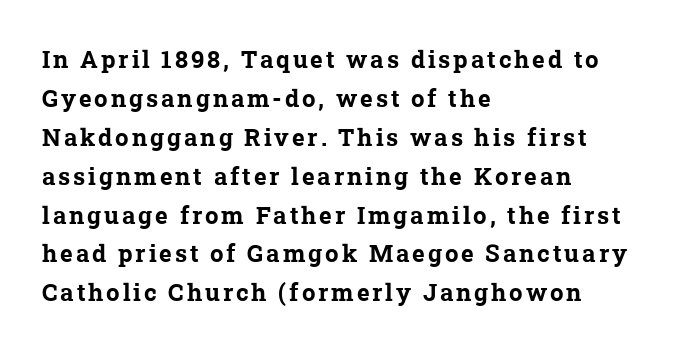
Q: Is the text bold? A: Yes.
Q: Is the text underlined? A: No.
Q: How is the paragraph aligned? A: Left-aligned.
Q: Is the spacing between lines tight, normal or loose? A: Normal.
